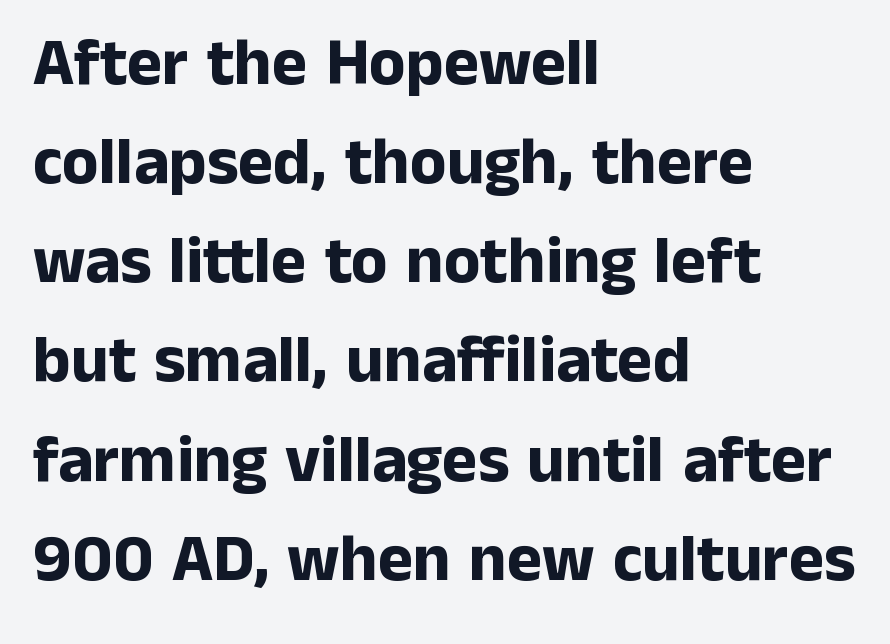
Q: Is the text bold? A: Yes.
Q: Is the text italic (slanted)? A: No, it is upright.
Q: Is the typeface a serif or a sans-serif typeface? A: Sans-serif.
Q: Is the text underlined? A: No.
Q: How is the paragraph aligned? A: Left-aligned.
Q: Is the spacing between letters normal or unusually wide? A: Normal.
Q: Is the spacing between lines tight, normal or loose? A: Normal.
Q: Width (condensed, normal, or wide)? A: Normal.
Q: Stroke contrast? A: Low.
Q: x-height? A: Medium.
Q: Monospaced? A: No.
